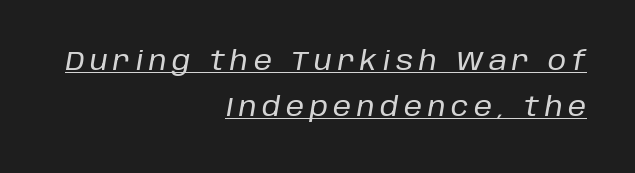
This sample uses expanded letter spacing, leaving extra air between glyphs. There's an unmistakable incline to the writing here. The rendering uses the underline text-decoration. These lines stack with their right ends in a neat column.
